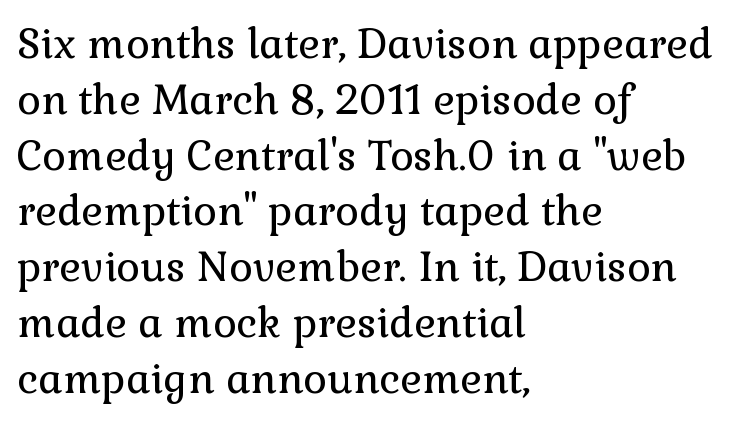
Q: Is the text bold? A: No.
Q: Is the text italic (slanted)? A: No, it is upright.
Q: Is the typeface a serif or a sans-serif typeface? A: Serif.
Q: Is the text underlined? A: No.
Q: How is the paragraph aligned? A: Left-aligned.
Q: Is the spacing between letters normal or unusually wide? A: Normal.
Q: Is the spacing between lines tight, normal or loose? A: Normal.
Q: Width (condensed, normal, or wide)? A: Normal.
Q: x-height? A: Medium.
Q: Monospaced? A: No.
